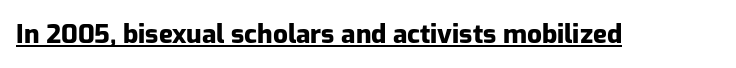
Q: Is the text bold? A: Yes.
Q: Is the text italic (slanted)? A: No, it is upright.
Q: Is the text underlined? A: Yes.
Q: Is the spacing between letters normal or unusually wide? A: Normal.
